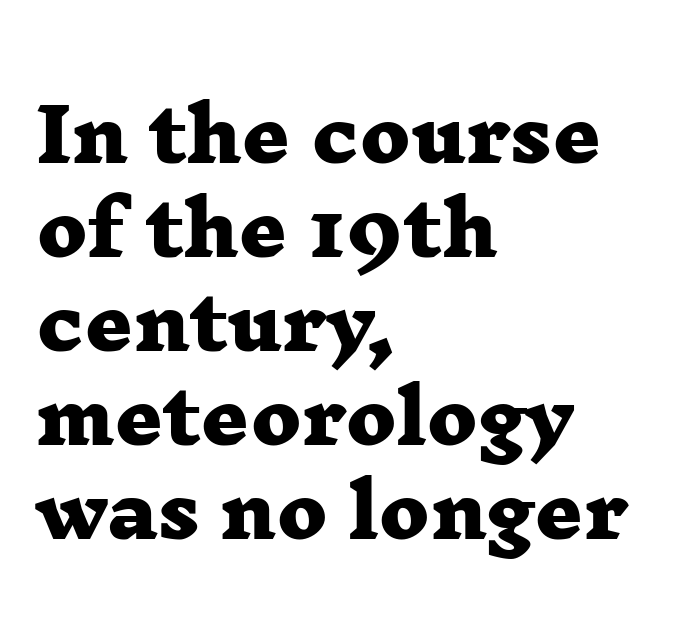
Q: Is the text bold? A: Yes.
Q: Is the typeface a serif or a sans-serif typeface? A: Serif.
Q: Is the text underlined? A: No.
Q: How is the paragraph aligned? A: Left-aligned.
Q: Is the spacing between letters normal or unusually wide? A: Normal.
Q: Is the spacing between lines tight, normal or loose? A: Normal.
Q: Width (condensed, normal, or wide)? A: Wide.
Q: Stroke contrast? A: Low.
Q: x-height? A: Medium.
Q: Monospaced? A: No.
